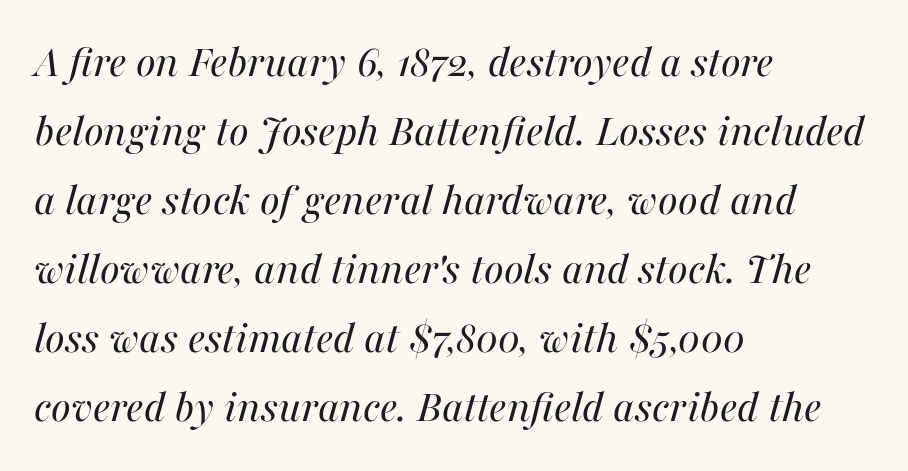
The image shows 47 px regular-weight type, italic (leaning right); set left-aligned, normal line spacing (1.47x), normal letter spacing, not underlined; medium stroke contrast and a medium x-height.
